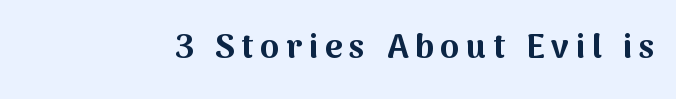
These words are printed bold, with thick strokes throughout. The designer went with a sans here, leaving each stem footless. Loose tracking; the words dissolve into strings of separated letters. No word sits above an underline. Vertical strokes here are truly vertical.
